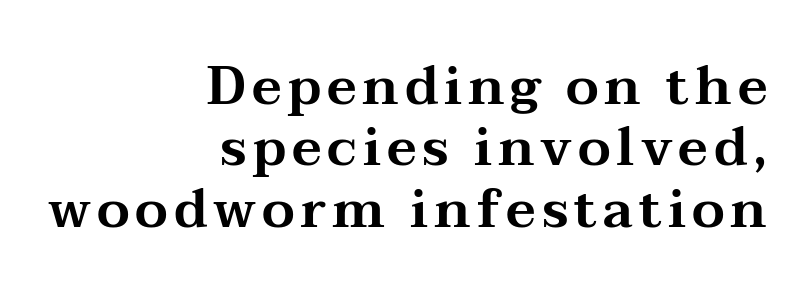
The image shows 53 px wide serif type, upright; set right-aligned, line spacing 1.16x, not underlined; medium stroke contrast and a medium x-height.
